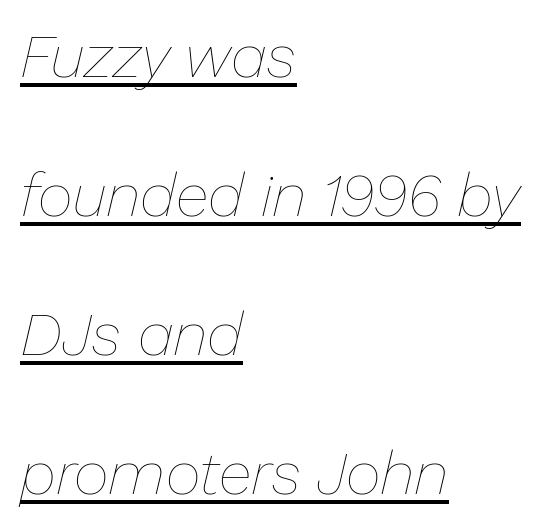
{"italic": "yes", "lean": "right", "slant_degrees": 13, "bold": "no", "weight": "thin", "width": "normal", "stroke_contrast": "low", "x_height": "medium", "monospaced": "no", "underline": "yes", "align": "left", "line_spacing": "loose", "line_spacing_ratio": 2.28, "letter_spacing": "normal", "letter_spacing_em": 0.0, "glyph_px": 61}
